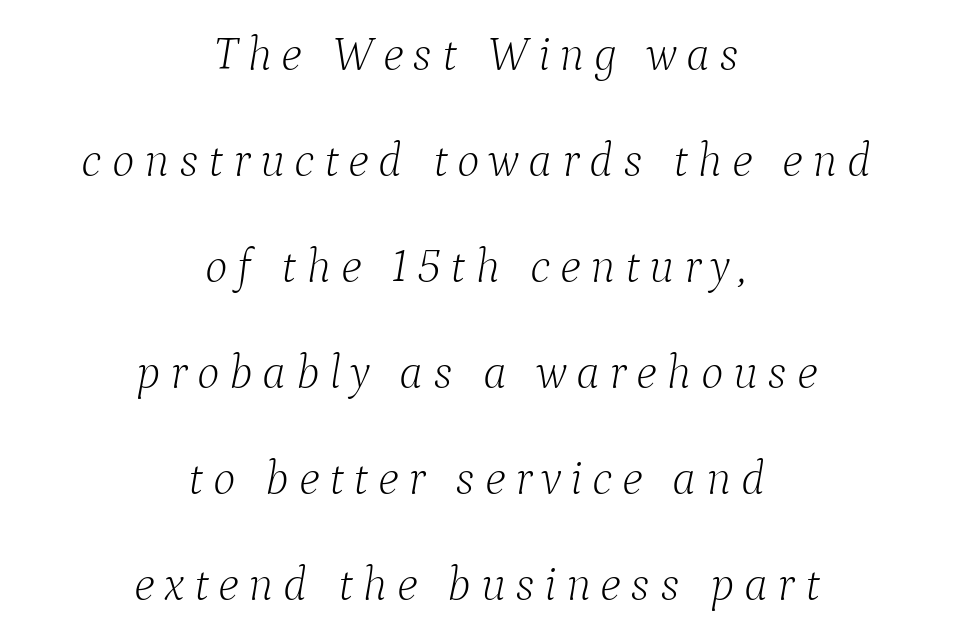
Q: Is the text bold? A: No.
Q: Is the text italic (slanted)? A: Yes, it leans right by about 9 degrees.
Q: Is the typeface a serif or a sans-serif typeface? A: Serif.
Q: Is the text underlined? A: No.
Q: How is the paragraph aligned? A: Centered.
Q: Is the spacing between letters normal or unusually wide? A: Unusually wide.
Q: Is the spacing between lines tight, normal or loose? A: Loose.
Q: Width (condensed, normal, or wide)? A: Normal.
Q: Stroke contrast? A: Low.
Q: x-height? A: Medium.
Q: Monospaced? A: No.
